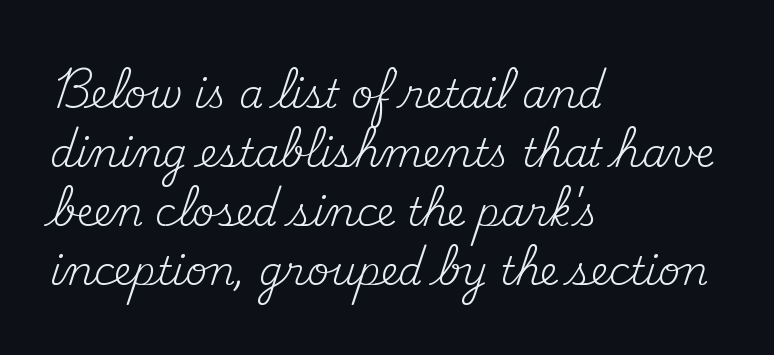
Observe the serifs anchoring each vertical stroke in this sample. Caption: standard tracking, unaltered. A normal amount of white space separates one row of letters from the next.
